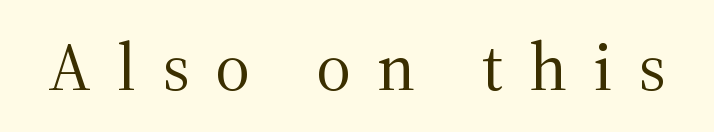
The image shows 68 px regular-weight serif type, upright; set unusually wide letter spacing (+0.38 em), not underlined; medium stroke contrast and a medium x-height.
